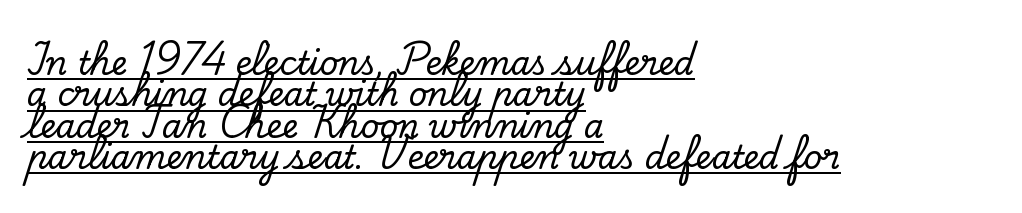
Students, observe: this is what under-led, compact text looks like. Spacing between characters is what you'd get straight out of the box. A typesetter would call this proportional, since set widths differ per character. The passage is arranged the way most books set body copy — flush left.
